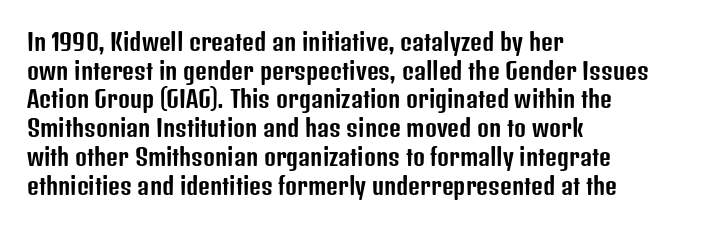
{"italic": "no", "underline": "no", "align": "left", "line_spacing": "normal", "line_spacing_ratio": 1.25, "letter_spacing": "normal", "letter_spacing_em": 0.0, "glyph_px": 23}
